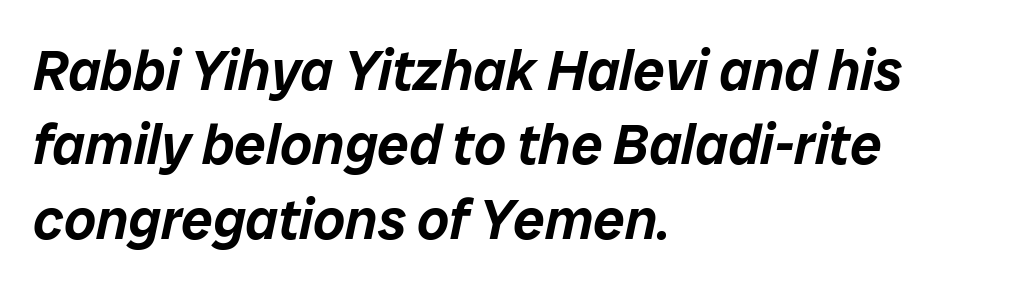
Q: Is the text italic (slanted)? A: Yes, it leans right by about 12 degrees.
Q: Is the text underlined? A: No.
Q: How is the paragraph aligned? A: Left-aligned.
Q: Is the spacing between letters normal or unusually wide? A: Normal.
Q: Is the spacing between lines tight, normal or loose? A: Normal.
Q: Width (condensed, normal, or wide)? A: Normal.
Q: Stroke contrast? A: Low.
Q: x-height? A: Medium.
Q: Monospaced? A: No.
